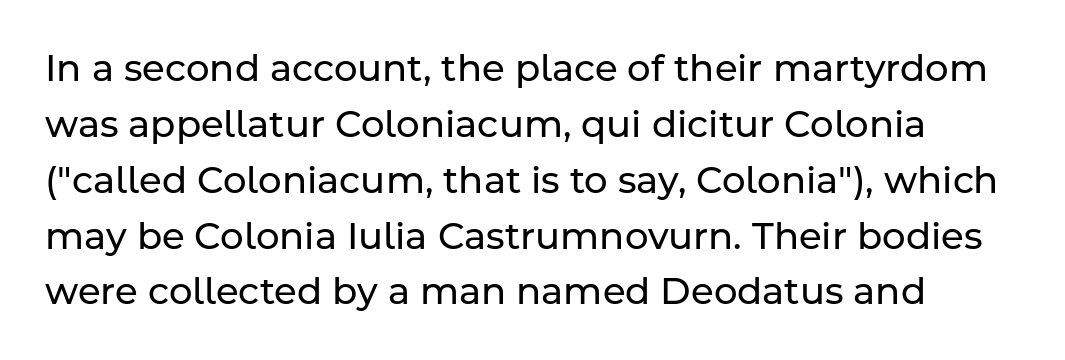
The image shows 37 px regular-weight sans-serif type, upright; set normal line spacing (1.51x), normal letter spacing, not underlined; low stroke contrast and a medium x-height.
